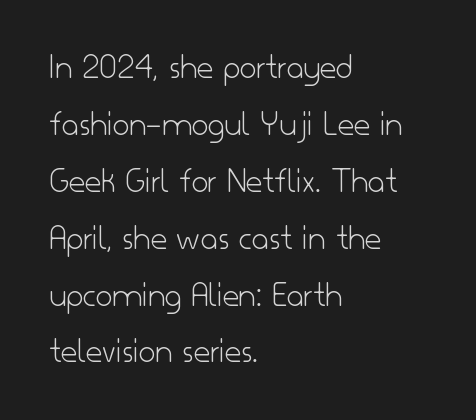
Q: Is the text bold? A: No.
Q: Is the text italic (slanted)? A: No, it is upright.
Q: Is the typeface a serif or a sans-serif typeface? A: Sans-serif.
Q: Is the text underlined? A: No.
Q: How is the paragraph aligned? A: Left-aligned.
Q: Is the spacing between letters normal or unusually wide? A: Normal.
Q: Is the spacing between lines tight, normal or loose? A: Normal.
Q: Width (condensed, normal, or wide)? A: Normal.
Q: Stroke contrast? A: Low.
Q: x-height? A: Small.
Q: Monospaced? A: No.
